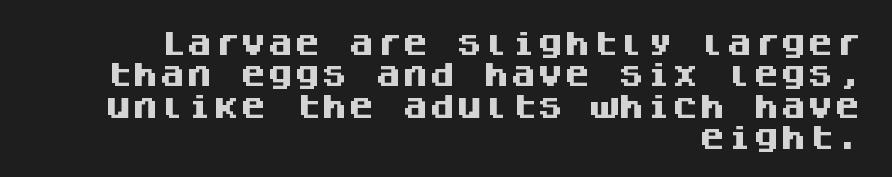
{"italic": "no", "bold": "yes", "underline": "no", "align": "right", "line_spacing_ratio": 1.16, "letter_spacing": "normal", "letter_spacing_em": 0.0, "glyph_px": 27}
